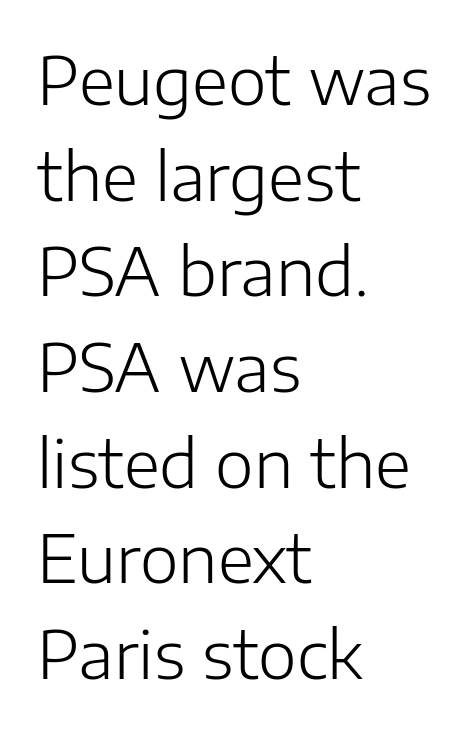
Q: Is the text bold? A: No.
Q: Is the text italic (slanted)? A: No, it is upright.
Q: Is the typeface a serif or a sans-serif typeface? A: Sans-serif.
Q: Is the text underlined? A: No.
Q: How is the paragraph aligned? A: Left-aligned.
Q: Is the spacing between letters normal or unusually wide? A: Normal.
Q: Is the spacing between lines tight, normal or loose? A: Normal.
Q: Width (condensed, normal, or wide)? A: Normal.
Q: Stroke contrast? A: Low.
Q: x-height? A: Medium.
Q: Monospaced? A: No.
